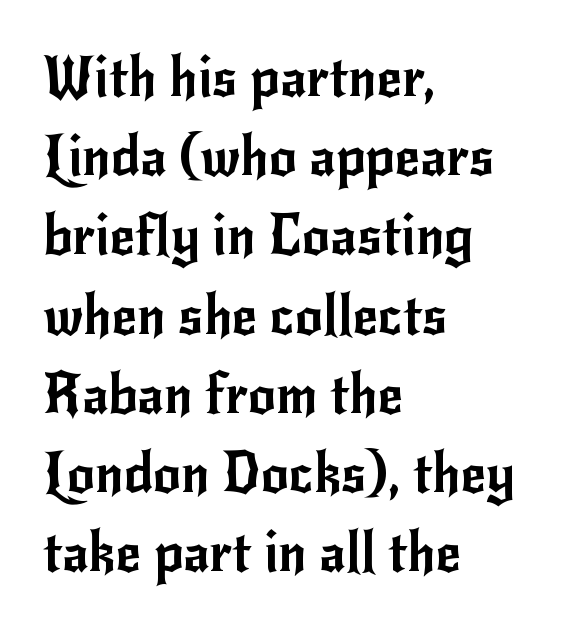
Q: Is the text italic (slanted)? A: No, it is upright.
Q: Is the typeface a serif or a sans-serif typeface? A: Sans-serif.
Q: Is the text underlined? A: No.
Q: How is the paragraph aligned? A: Left-aligned.
Q: Is the spacing between letters normal or unusually wide? A: Normal.
Q: Is the spacing between lines tight, normal or loose? A: Normal.
Q: Width (condensed, normal, or wide)? A: Normal.
Q: Stroke contrast? A: Low.
Q: x-height? A: Small.
Q: Monospaced? A: No.
